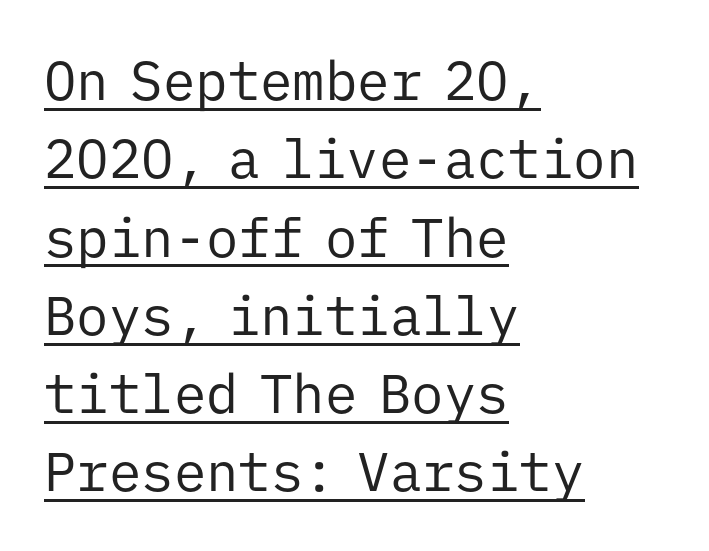
The image shows 54 px regular-weight sans-serif type, upright, monospaced; set left-aligned, normal line spacing (1.45x), normal letter spacing, underlined; low stroke contrast and a medium x-height.
